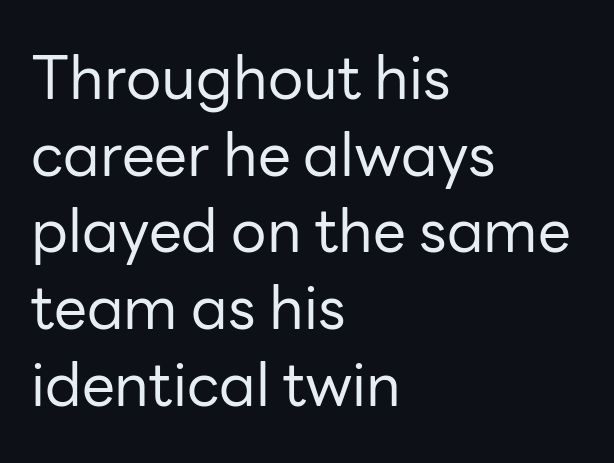
The image shows 59 px regular-weight sans-serif type, upright; set left-aligned, normal line spacing (1.3x), normal letter spacing, not underlined; low stroke contrast and a medium x-height.
